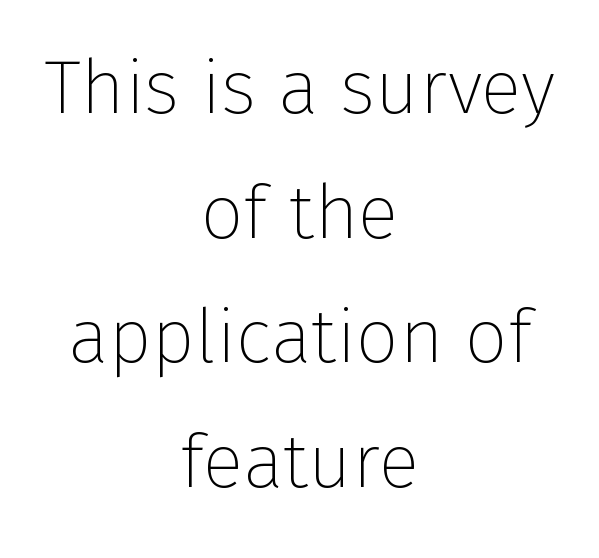
This rendering leaves character spacing at its baseline value. Heaviness? Minimal to ordinary, like unemphasized prose. Typeset on center — no edge is straight. Leading matches the norm, producing a regular column. Looks like regular typesetting: each glyph gets only the width it needs. The characters display no serif detailing; their extremities are plain.
